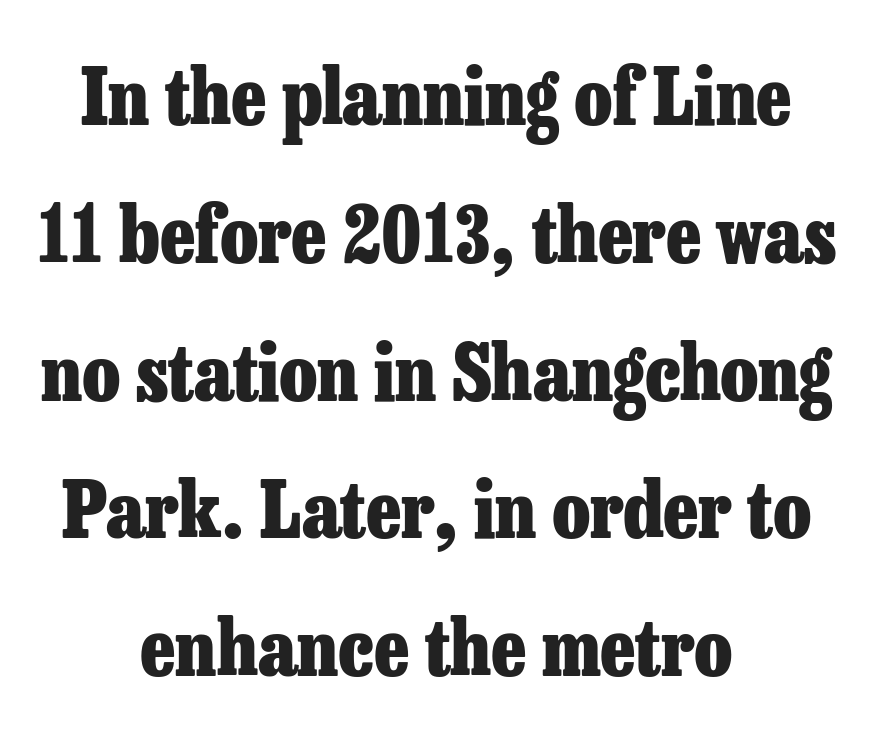
Q: Is the text bold? A: Yes.
Q: Is the text italic (slanted)? A: No, it is upright.
Q: Is the typeface a serif or a sans-serif typeface? A: Serif.
Q: Is the text underlined? A: No.
Q: How is the paragraph aligned? A: Centered.
Q: Is the spacing between letters normal or unusually wide? A: Normal.
Q: Width (condensed, normal, or wide)? A: Normal.
Q: Stroke contrast? A: Low.
Q: x-height? A: Medium.
Q: Monospaced? A: No.
